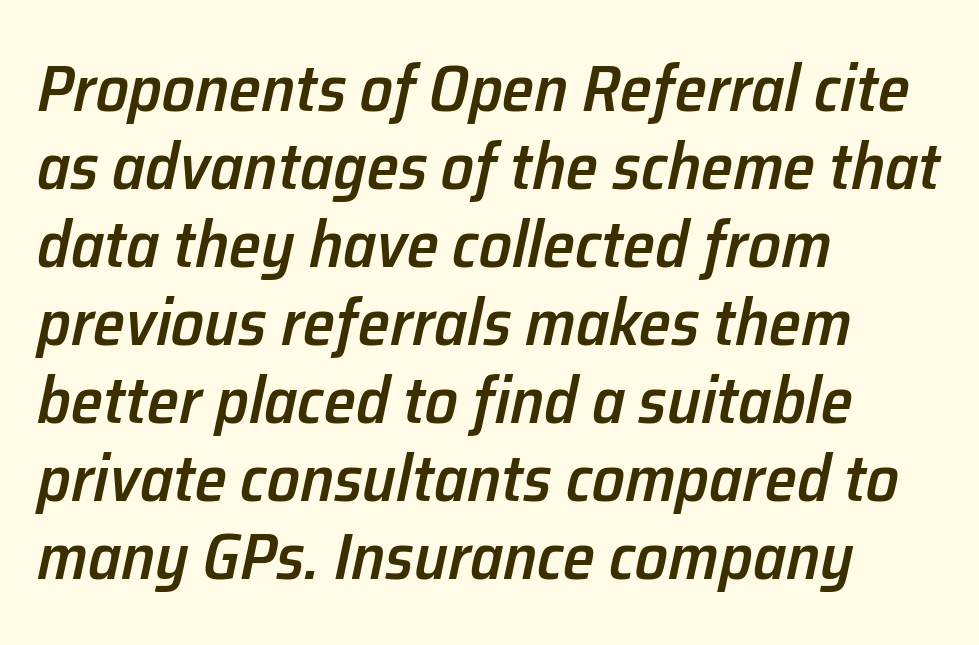
Q: Is the text bold? A: Semi-bold.
Q: Is the text italic (slanted)? A: Yes, it leans right by about 12 degrees.
Q: Is the text underlined? A: No.
Q: How is the paragraph aligned? A: Left-aligned.
Q: Is the spacing between letters normal or unusually wide? A: Normal.
Q: Width (condensed, normal, or wide)? A: Normal.
Q: Stroke contrast? A: Low.
Q: x-height? A: Medium.
Q: Monospaced? A: No.
